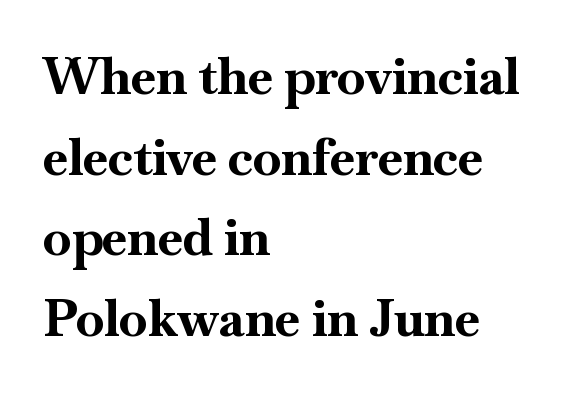
{"serif": "yes", "italic": "no", "bold": "yes", "weight": "bold", "width": "normal", "stroke_contrast": "high", "x_height": "small", "monospaced": "no", "underline": "no", "align": "left", "line_spacing": "normal", "line_spacing_ratio": 1.58, "letter_spacing": "normal", "letter_spacing_em": 0.0, "glyph_px": 51}
